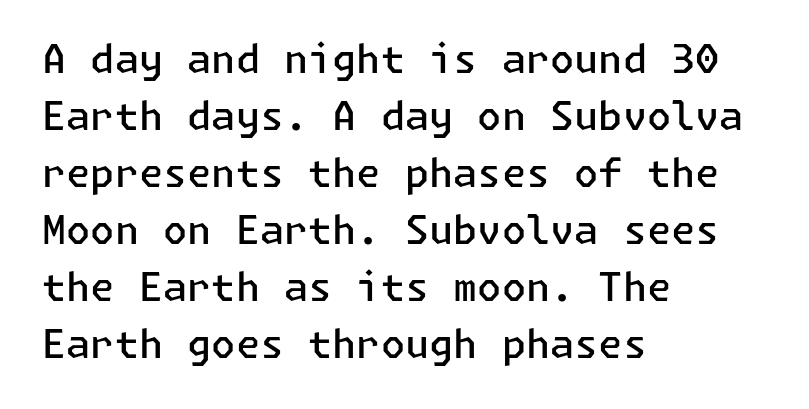
Q: Is the text bold? A: Semi-bold.
Q: Is the text italic (slanted)? A: No, it is upright.
Q: Is the typeface a serif or a sans-serif typeface? A: Sans-serif.
Q: Is the text underlined? A: No.
Q: How is the paragraph aligned? A: Left-aligned.
Q: Is the spacing between letters normal or unusually wide? A: Normal.
Q: Is the spacing between lines tight, normal or loose? A: Normal.
Q: Width (condensed, normal, or wide)? A: Normal.
Q: Stroke contrast? A: Low.
Q: x-height? A: Medium.
